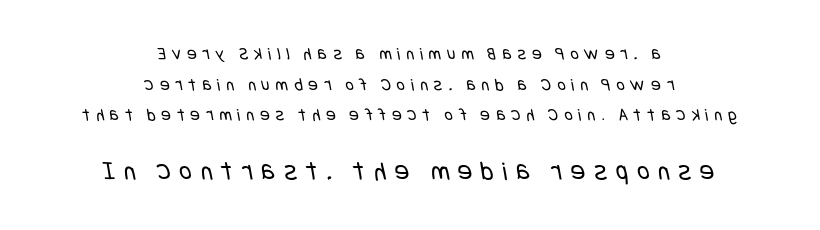
The rows are spaced the way most documents space them. Glyph-to-glyph distance is far greater than everyday printed text. The cut favours lightness, reaching ordinary text weight at its darkest. Does the bottom block carry the larger type? Yes, it does.
